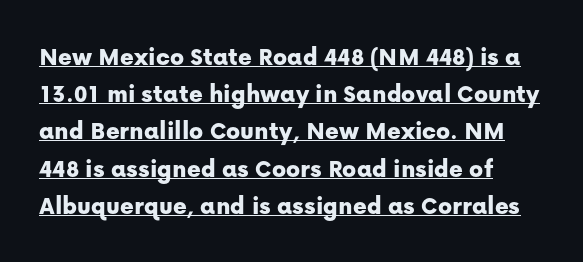
You can see a thin bar hugging the bottom of the glyphs. No italicization has been applied; the sample stays upright. You could call the tracking neutral — neither tight nor loose. The ragged edge is on the right, which tells us the setting is flush left. The rows are spaced the way most documents space them.
